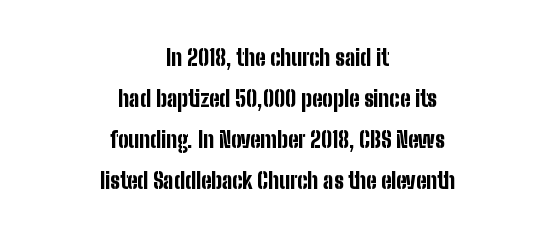
{"italic": "no", "bold": "yes", "underline": "no", "align": "center", "line_spacing_ratio": 1.86, "letter_spacing": "normal", "letter_spacing_em": 0.0, "glyph_px": 22}
